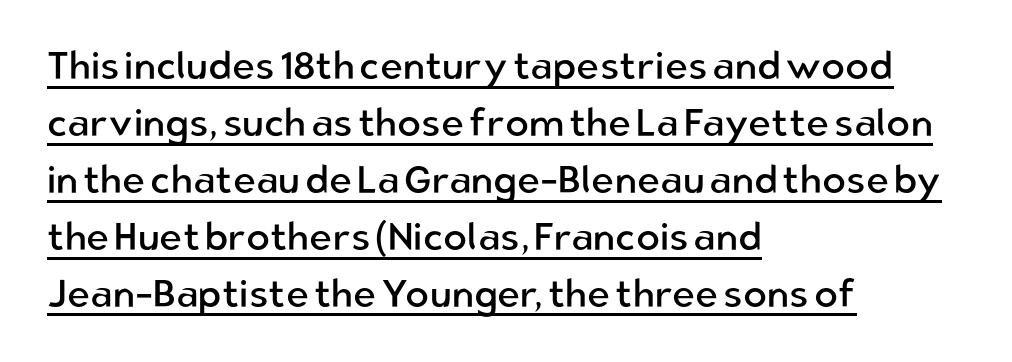
The image shows 39 px regular-weight sans-serif type, upright; set left-aligned, normal line spacing (1.46x), normal letter spacing, underlined; low stroke contrast and a medium x-height.
